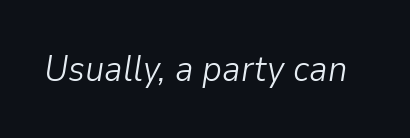
The space directly below the letters is spotless. Nobody touched the tracking dial on this one. Quick note: italic. Proportional: the letters do not fall into vertical columns.
